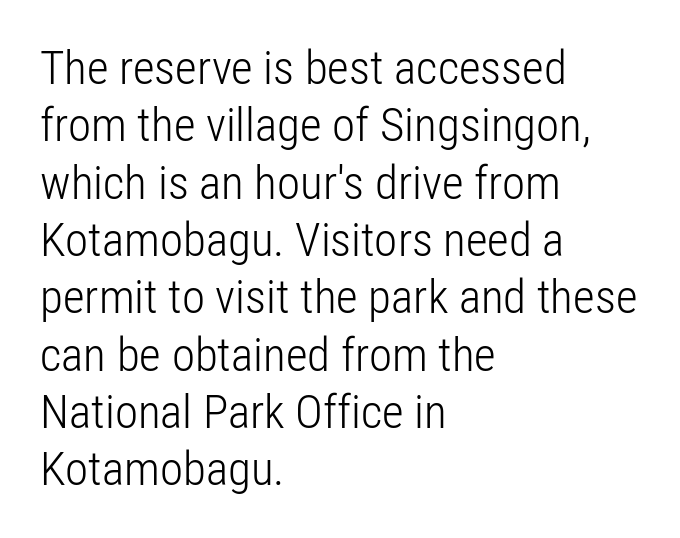
The image shows 47 px light, condensed sans-serif type, upright; set left-aligned, line spacing 1.22x, normal letter spacing, not underlined; low stroke contrast and a medium x-height.
